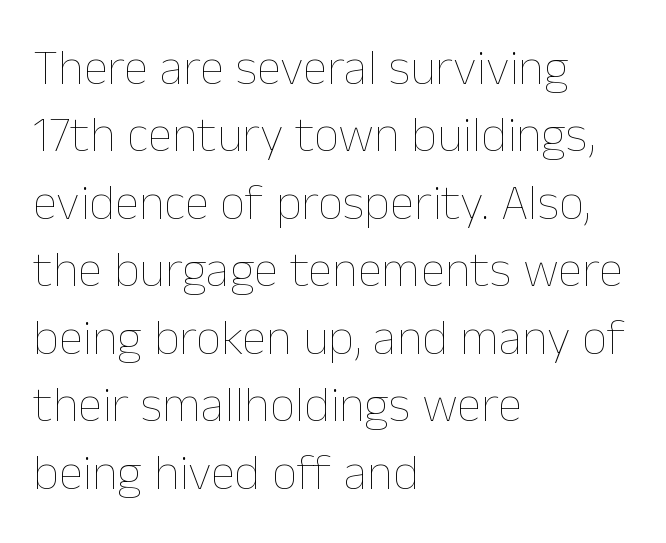
The image shows 50 px thin type, upright; set left-aligned, normal line spacing (1.35x), normal letter spacing, not underlined; low stroke contrast and a medium x-height.
